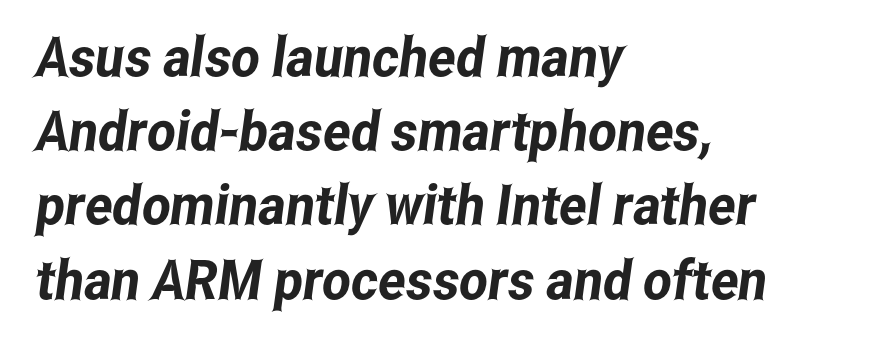
Q: Is the typeface a serif or a sans-serif typeface? A: Sans-serif.
Q: Is the text underlined? A: No.
Q: How is the paragraph aligned? A: Left-aligned.
Q: Is the spacing between letters normal or unusually wide? A: Normal.
Q: Is the spacing between lines tight, normal or loose? A: Normal.
Q: Width (condensed, normal, or wide)? A: Condensed.
Q: Stroke contrast? A: Low.
Q: x-height? A: Medium.
Q: Monospaced? A: No.
